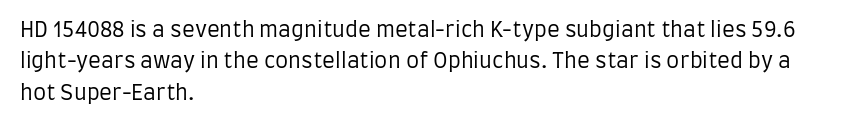
Each row of text sits above clean, open space. Italic? Not at all — the glyphs are vertical. Typeset ragged right — the left edge is the straight one. Each word holds together tightly as a unit, with standard inter-letter gaps. Interline gaps are of average width in this sample.
